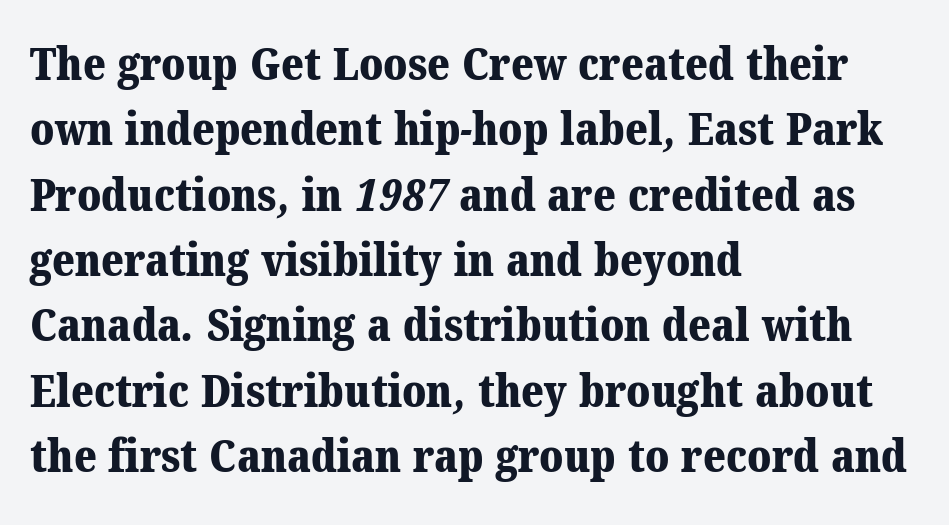
This sample keeps an unexceptional amount of space between lines. The passage shown has conventional tracking throughout. Caption: multi-line text, flush left, ragged right. Regarding serifs, this sample has them. Only glyphs here, with clear space below each row. This sample has the flowing, uneven cadence of proportional lettering.
